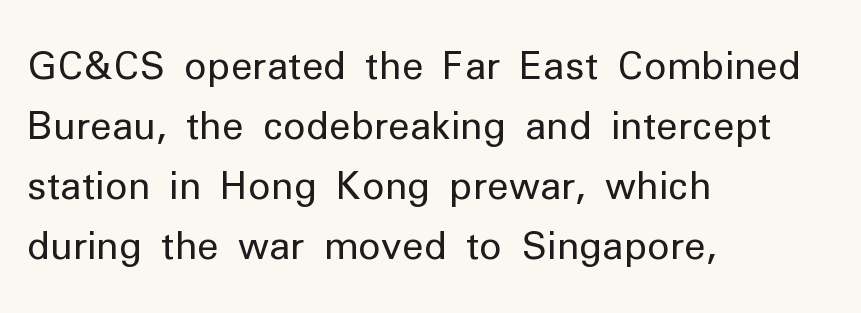
Rows of type keep a routine distance in the vertical direction. The face used here is proportionally spaced, like ordinary book or web type. A roman cut, with each character standing at attention. All the whitespace from short lines collects on the right.
